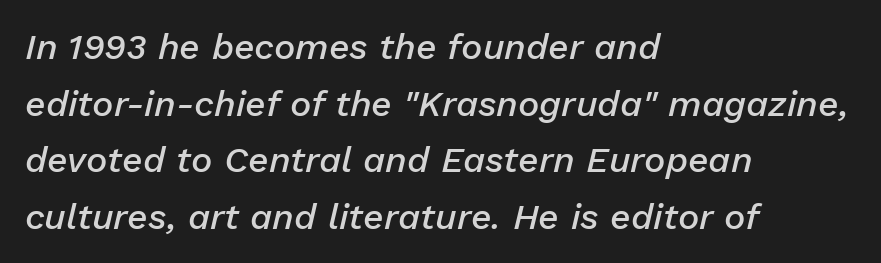
Q: Is the text bold? A: Semi-bold.
Q: Is the text italic (slanted)? A: Yes, it leans right by about 13 degrees.
Q: Is the text underlined? A: No.
Q: How is the paragraph aligned? A: Left-aligned.
Q: Is the spacing between letters normal or unusually wide? A: Normal.
Q: Is the spacing between lines tight, normal or loose? A: Normal.
Q: Width (condensed, normal, or wide)? A: Normal.
Q: Stroke contrast? A: Low.
Q: x-height? A: Medium.
Q: Monospaced? A: No.
